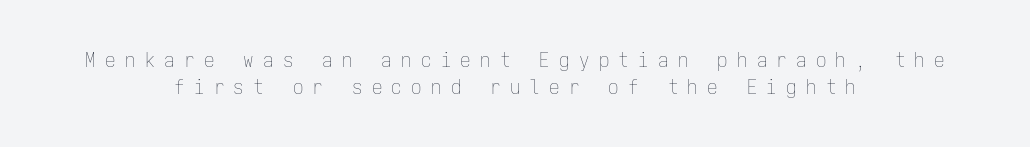
{"italic": "no", "bold": "no", "underline": "no", "align": "center", "line_spacing": "normal", "line_spacing_ratio": 1.29, "letter_spacing": "wide", "letter_spacing_em": 0.44, "glyph_px": 21}
